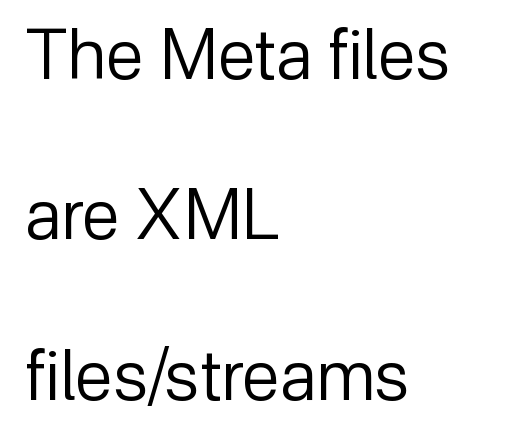
{"serif": "no", "italic": "no", "bold": "no", "weight": "regular", "width": "normal", "stroke_contrast": "low", "x_height": "medium", "monospaced": "no", "underline": "no", "align": "left", "line_spacing": "loose", "line_spacing_ratio": 2.29, "letter_spacing": "normal", "letter_spacing_em": 0.0, "glyph_px": 70}
